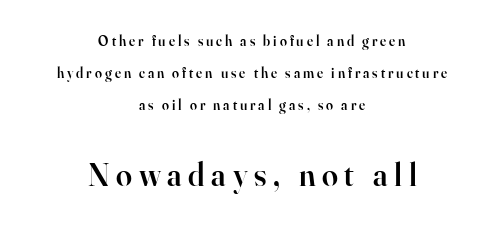
The image shows 32 px semibold serif type, upright; set centered, loose line spacing (2.29x), unusually wide letter spacing (+0.21 em), not underlined; the second (bottom) block is 2.29x larger; high stroke contrast and a small x-height.
